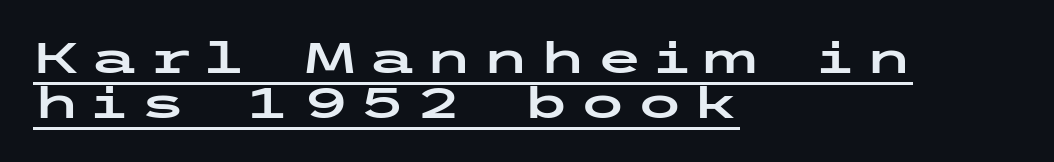
Q: Is the text italic (slanted)? A: No, it is upright.
Q: Is the typeface a serif or a sans-serif typeface? A: Sans-serif.
Q: Is the text underlined? A: Yes.
Q: How is the paragraph aligned? A: Left-aligned.
Q: Is the spacing between letters normal or unusually wide? A: Unusually wide.
Q: Is the spacing between lines tight, normal or loose? A: Tight.
Q: Width (condensed, normal, or wide)? A: Wide.
Q: Stroke contrast? A: Low.
Q: x-height? A: Medium.
